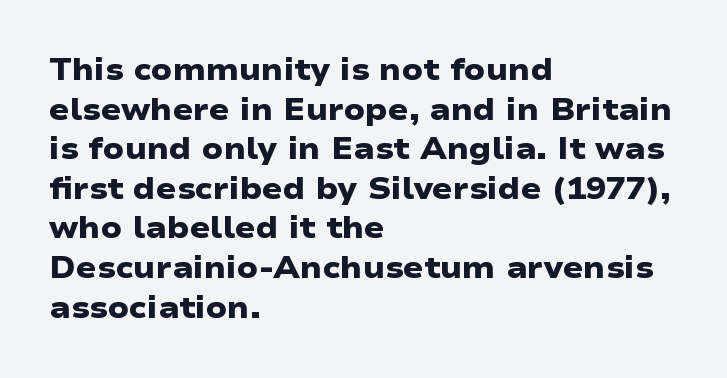
Q: Is the text bold? A: Yes.
Q: Is the typeface a serif or a sans-serif typeface? A: Sans-serif.
Q: Is the text underlined? A: No.
Q: How is the paragraph aligned? A: Left-aligned.
Q: Is the spacing between letters normal or unusually wide? A: Normal.
Q: Is the spacing between lines tight, normal or loose? A: Normal.
Q: Width (condensed, normal, or wide)? A: Wide.
Q: Stroke contrast? A: Low.
Q: x-height? A: Medium.
Q: Monospaced? A: No.
